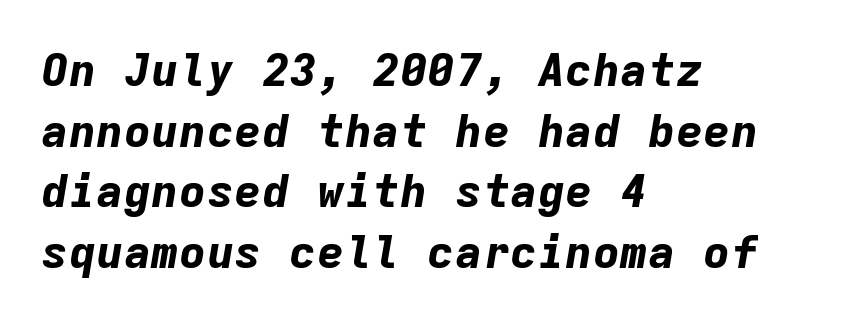
The image shows 46 px bold type, italic (leaning right), monospaced; set left-aligned, normal line spacing (1.32x), normal letter spacing, not underlined; low stroke contrast and a medium x-height.
